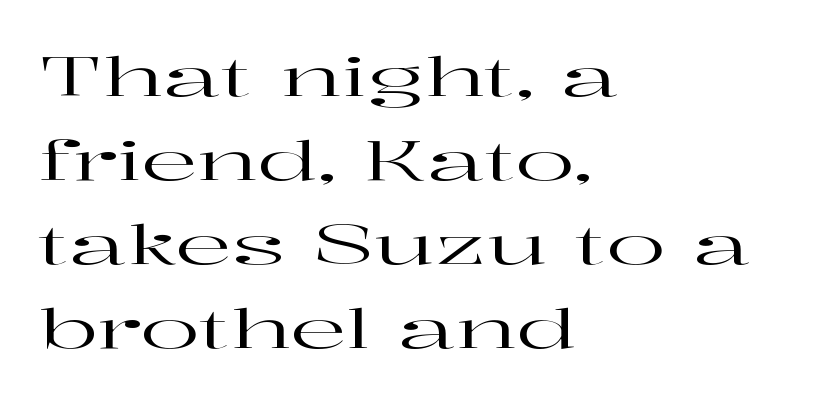
{"serif": "yes", "italic": "no", "width": "wide", "stroke_contrast": "high", "x_height": "medium", "monospaced": "no", "underline": "no", "align": "left", "line_spacing": "normal", "line_spacing_ratio": 1.53, "letter_spacing": "normal", "letter_spacing_em": 0.0, "glyph_px": 55}
